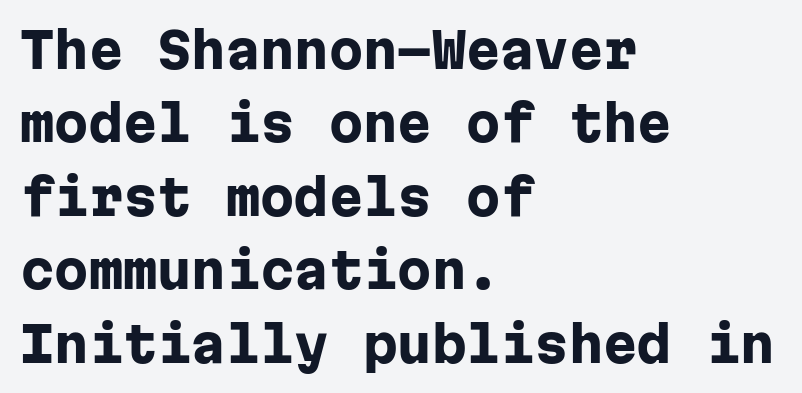
The image shows 49 px heavy sans-serif type, upright, monospaced; set left-aligned, normal line spacing (1.5x), normal letter spacing, not underlined; low stroke contrast and a medium x-height.
